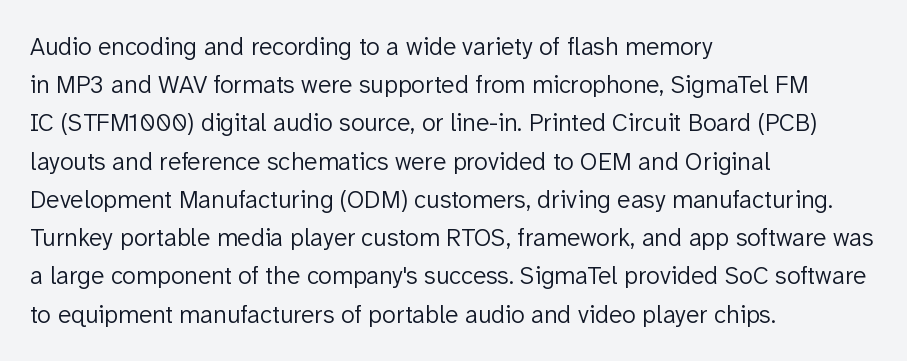
The image shows 25 px text type, upright; set left-aligned, normal line spacing (1.53x), normal letter spacing, not underlined.
